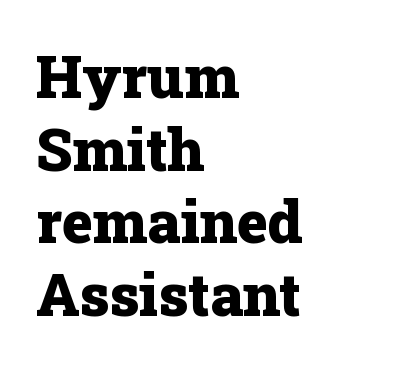
The image shows 59 px heavy serif type, upright; set left-aligned, line spacing 1.23x, normal letter spacing, not underlined; low stroke contrast and a medium x-height.
